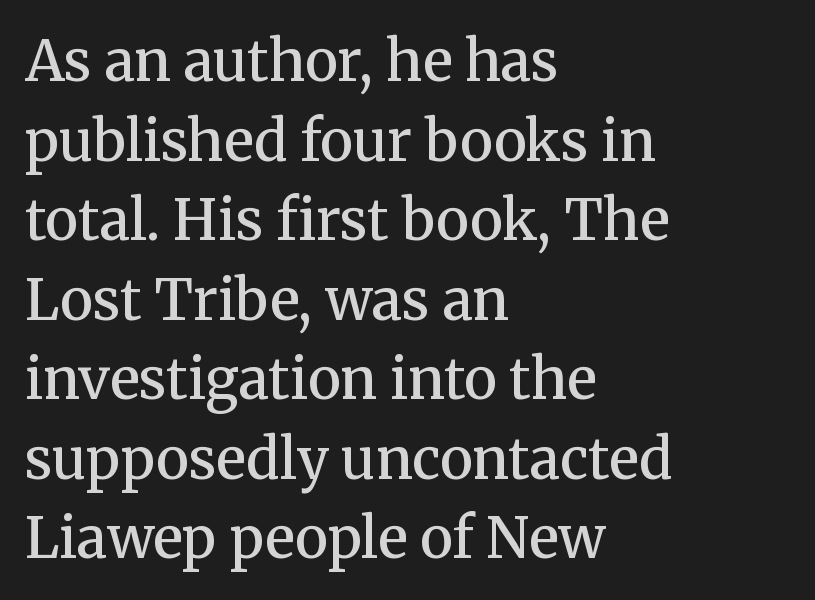
Font category for this specimen: serif. The space beneath each line is pristine and unruled. There is no visible air inserted between adjacent glyphs. Every row of glyphs begins at an identical x-position on the left. How heavy is the stroke? Medium-heavy — a semibold, shy of bold. Every stem runs plumb, perpendicular to the baseline.
